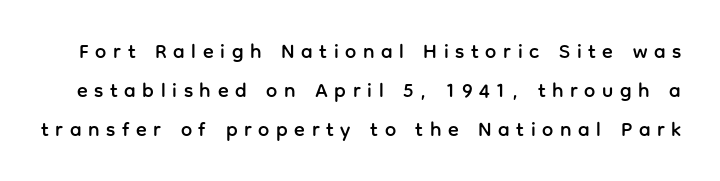
{"italic": "no", "underline": "no", "line_spacing": "loose", "line_spacing_ratio": 1.96, "letter_spacing": "wide", "letter_spacing_em": 0.33, "glyph_px": 20}
